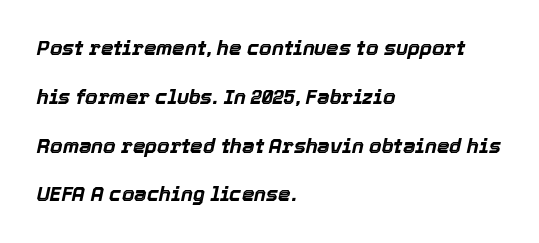
Successive baselines arrive slowly, with a big drop between each. Plenty of ink on the page — the face is bold. The text block is weighted toward the left margin, trailing off unevenly rightward. The type is set solid horizontally, with unmodified tracking. This sample uses an oblique cut, with every glyph tilted off the vertical.
